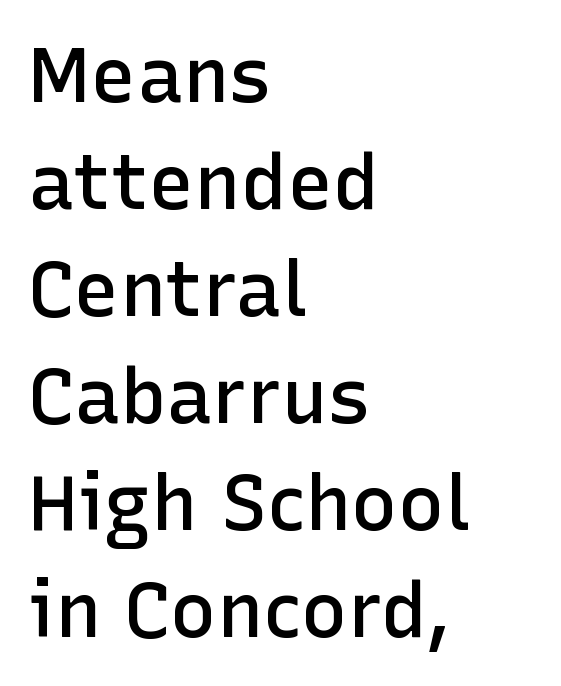
Letterform terminals end flat and unadorned throughout the passage. These lines are set flush left with a ragged right edge. Here the designer chose a conventional face with non-uniform glyph widths. This sample keeps an unexceptional amount of space between lines.
